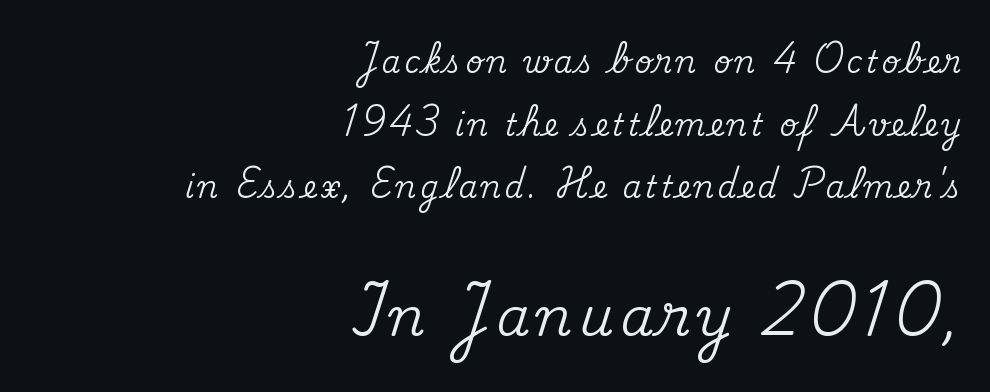
{"serif": "yes", "width": "normal", "stroke_contrast": "medium", "x_height": "small", "monospaced": "no", "underline": "no", "align": "right", "line_spacing": "loose", "line_spacing_ratio": 2.09, "larger_block": "second", "size_ratio": 1.77, "glyph_px": 53}
